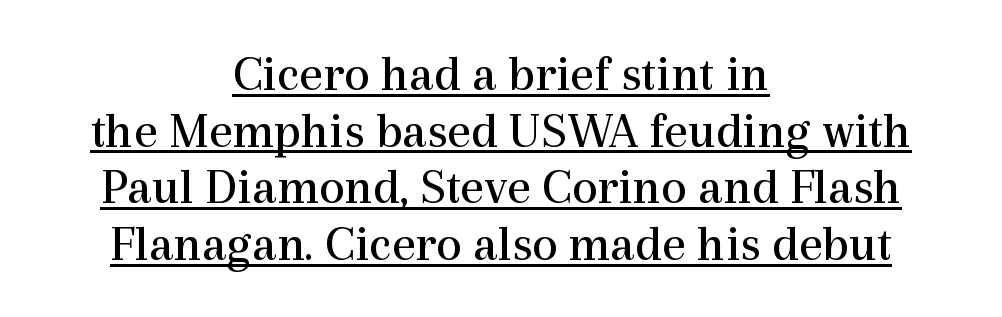
The image shows 51 px regular-weight serif type, upright; set centered, tight line spacing (1.11x), normal letter spacing, underlined; a medium x-height.
